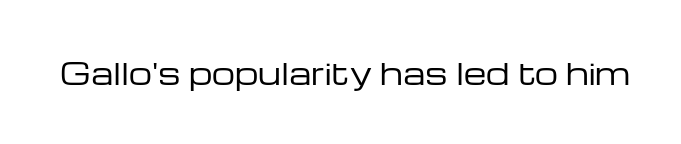
{"serif": "no", "italic": "no", "bold": "no", "weight": "regular", "width": "wide", "stroke_contrast": "low", "x_height": "medium", "monospaced": "no", "underline": "no", "letter_spacing": "normal", "letter_spacing_em": 0.0, "glyph_px": 29}
